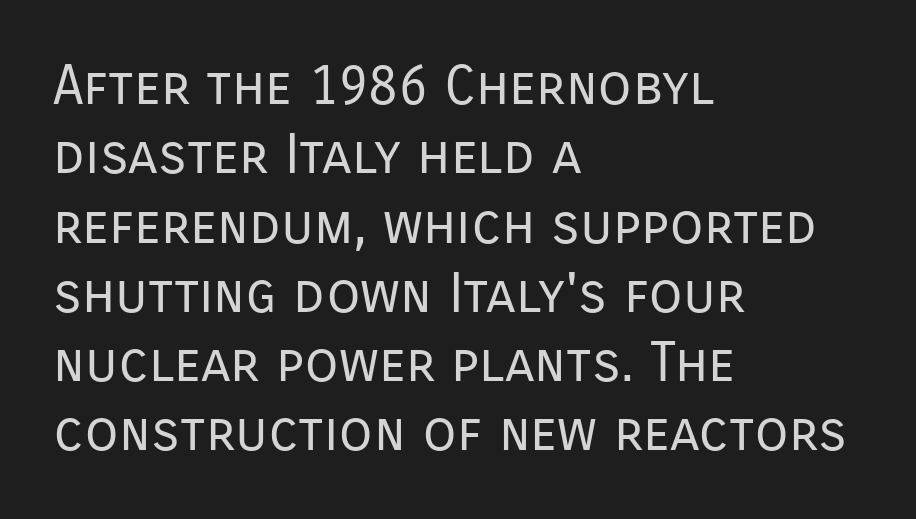
The image shows 55 px regular-weight sans-serif type, upright; set left-aligned, normal line spacing (1.26x), normal letter spacing, not underlined; low stroke contrast and a medium x-height.
